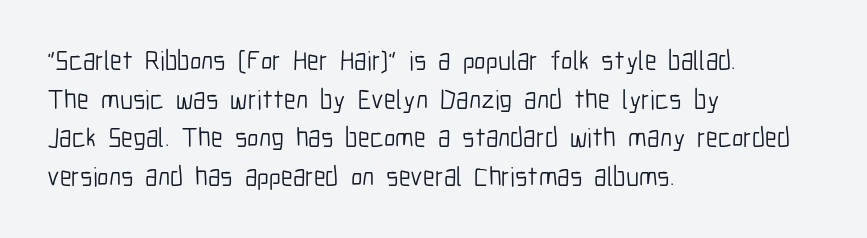
Q: Is the text bold? A: No.
Q: Is the text italic (slanted)? A: No, it is upright.
Q: Is the text underlined? A: No.
Q: How is the paragraph aligned? A: Left-aligned.
Q: Is the spacing between letters normal or unusually wide? A: Normal.
Q: Is the spacing between lines tight, normal or loose? A: Normal.
